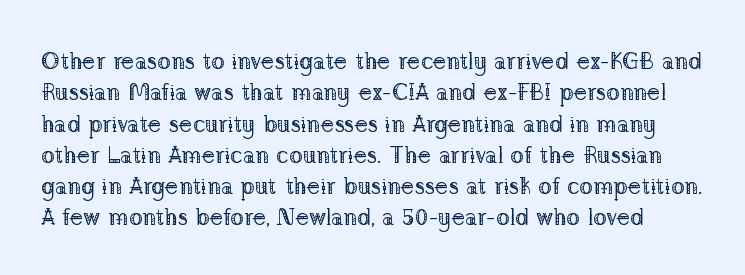
Italic? Not at all — the glyphs are vertical. Nobody touched the tracking dial on this one. Interline gaps are of average width in this sample. Counters stay open thanks to moderate or lighter strokes. The words here are not underlined.
